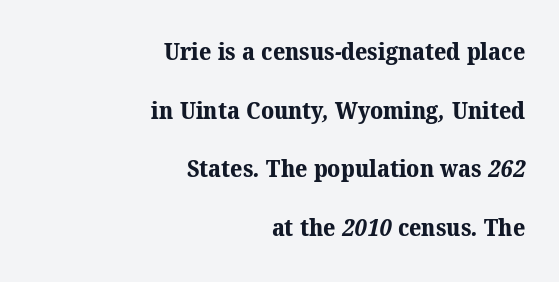
Q: Is the text bold? A: Yes.
Q: Is the text underlined? A: No.
Q: How is the paragraph aligned? A: Right-aligned.
Q: Is the spacing between letters normal or unusually wide? A: Normal.
Q: Is the spacing between lines tight, normal or loose? A: Loose.
